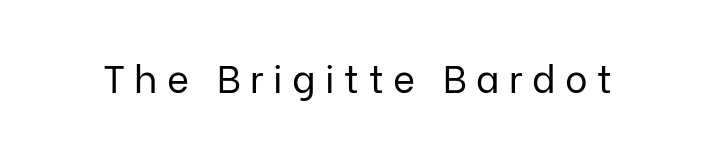
Look at the tracking — it's clearly loosened, letters drifting apart. A bare baseline throughout the passage. Weight: regular or lighter. Spacing verdict: proportional, widths tailored to each character.
